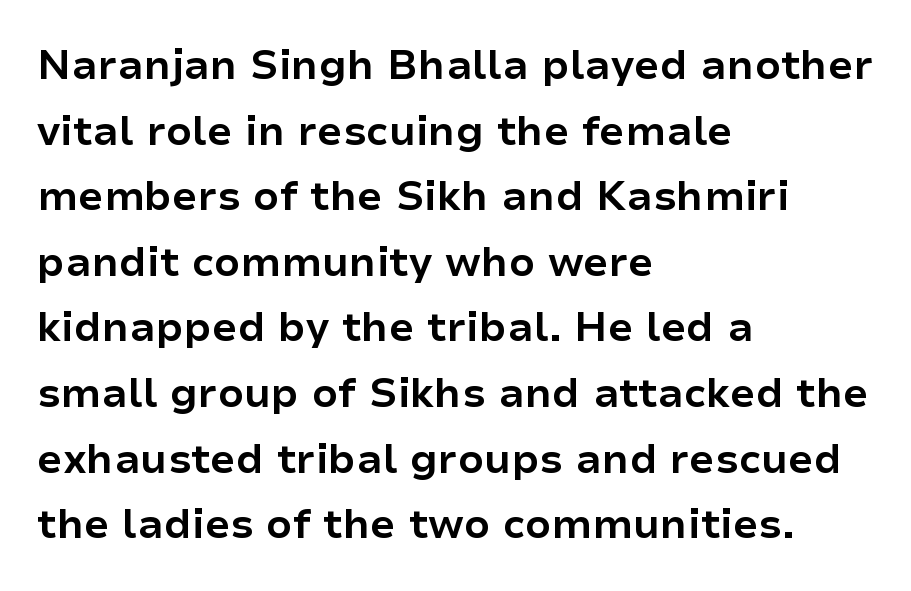
{"serif": "no", "italic": "no", "bold": "yes", "weight": "bold", "width": "normal", "stroke_contrast": "low", "x_height": "medium", "monospaced": "no", "underline": "no", "align": "left", "line_spacing": "normal", "line_spacing_ratio": 1.6, "letter_spacing": "normal", "letter_spacing_em": 0.0, "glyph_px": 41}
